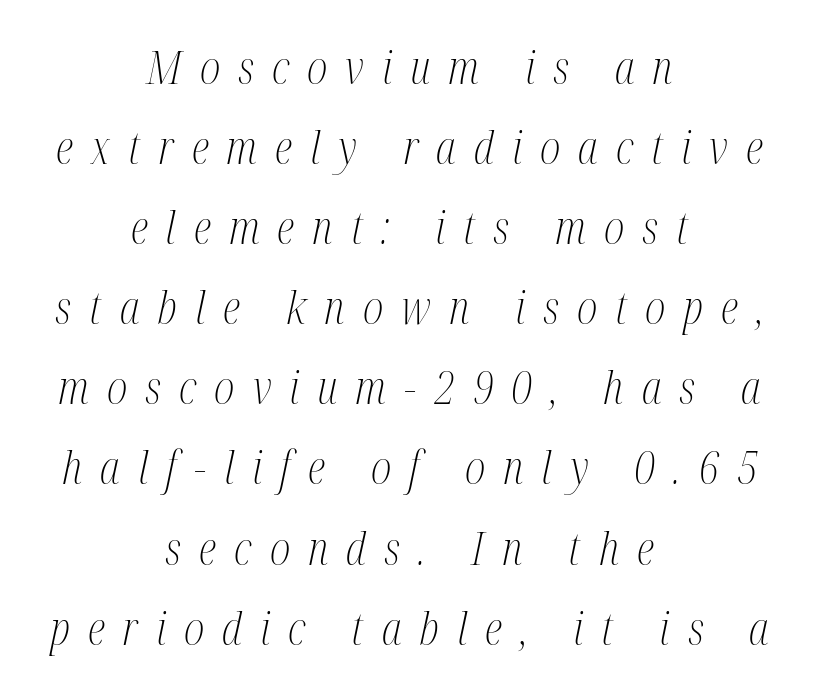
The image shows 45 px light, condensed serif type, italic (leaning right); set centered, line spacing 1.78x, unusually wide letter spacing (+0.4 em), not underlined; medium stroke contrast and a medium x-height.
